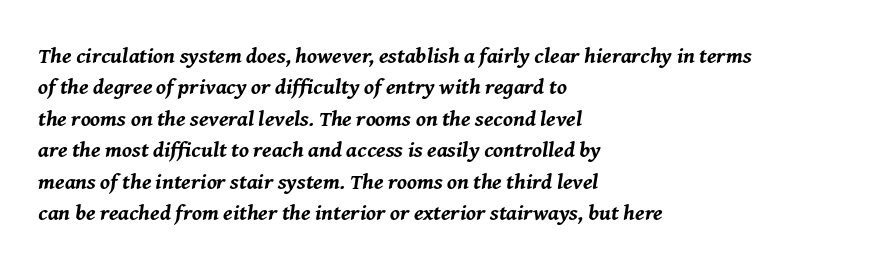
Q: Is the text bold? A: Yes.
Q: Is the text italic (slanted)? A: Yes, it leans right by about 8 degrees.
Q: Is the text underlined? A: No.
Q: How is the paragraph aligned? A: Left-aligned.
Q: Is the spacing between letters normal or unusually wide? A: Normal.
Q: Is the spacing between lines tight, normal or loose? A: Normal.
